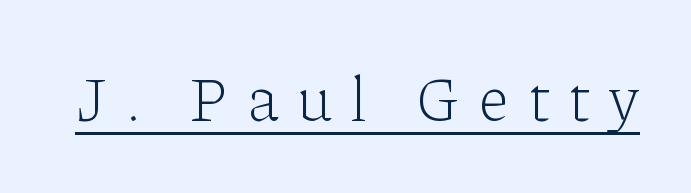
{"serif": "yes", "italic": "no", "bold": "no", "weight": "light", "width": "normal", "stroke_contrast": "low", "x_height": "medium", "monospaced": "no", "underline": "yes", "letter_spacing": "wide", "letter_spacing_em": 0.29, "glyph_px": 62}
